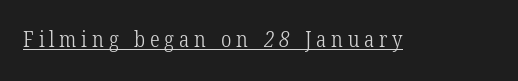
The image shows 22 px text type; set unusually wide letter spacing (+0.22 em), underlined.
